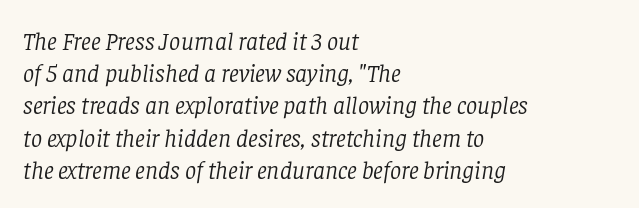
The image shows 25 px text type, italic (leaning right); set left-aligned, normal line spacing (1.29x), normal letter spacing, not underlined.
